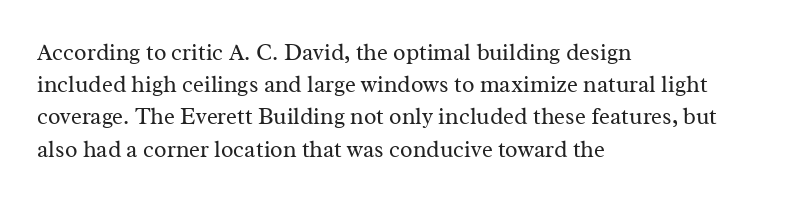
Regarding leading, the lines here are spaced in the standard way. The setting favours the left margin, as ordinary paragraphs usually do. The typeface has the unassuming heft of standard copy or less. The tracking reads as untouched default to a designer's eye. Type without underlining. Vertical strokes here are truly vertical.
